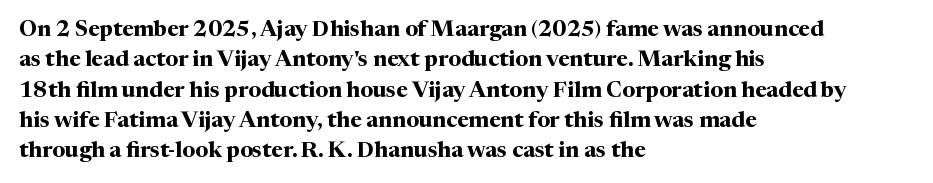
{"italic": "no", "bold": "yes", "underline": "no", "align": "left", "line_spacing": "normal", "line_spacing_ratio": 1.38, "letter_spacing": "normal", "letter_spacing_em": 0.0, "glyph_px": 22}
